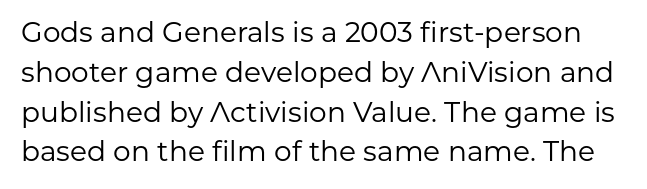
The image shows 28 px regular-weight sans-serif type, upright; set normal line spacing (1.42x), normal letter spacing, not underlined; low stroke contrast and a medium x-height.
